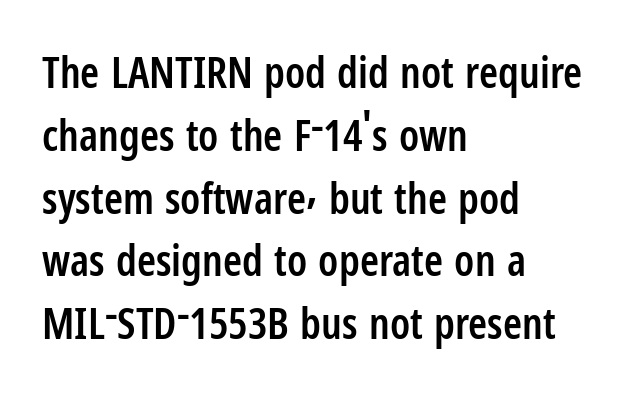
The image shows 43 px semibold, condensed sans-serif type, upright; set left-aligned, normal line spacing (1.46x), normal letter spacing, not underlined; low stroke contrast and a medium x-height.
